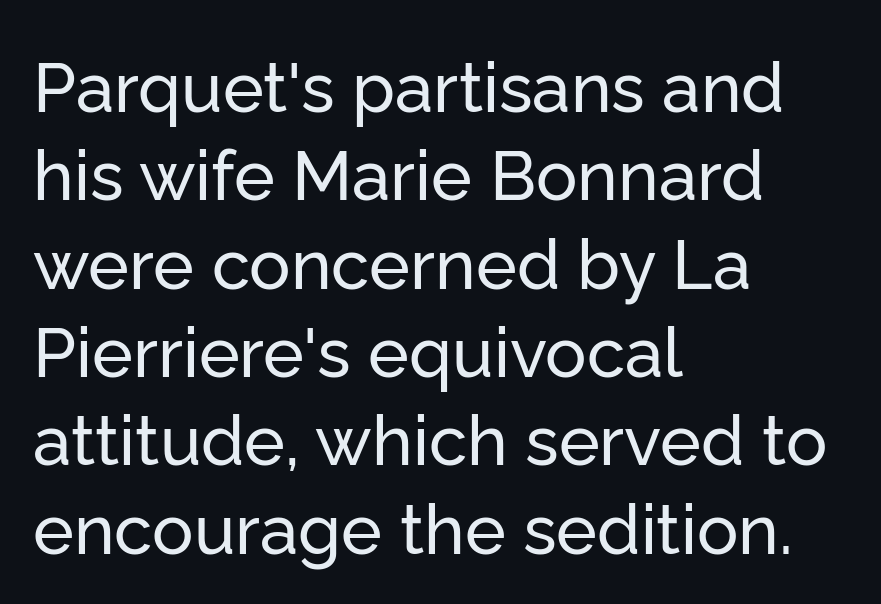
Q: Is the text italic (slanted)? A: No, it is upright.
Q: Is the typeface a serif or a sans-serif typeface? A: Sans-serif.
Q: Is the text underlined? A: No.
Q: How is the paragraph aligned? A: Left-aligned.
Q: Is the spacing between letters normal or unusually wide? A: Normal.
Q: Is the spacing between lines tight, normal or loose? A: Normal.
Q: Width (condensed, normal, or wide)? A: Normal.
Q: Stroke contrast? A: Low.
Q: x-height? A: Medium.
Q: Monospaced? A: No.
